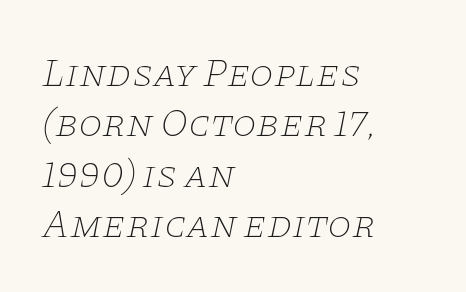
The image shows 39 px thin, wide serif type, italic (leaning right); set left-aligned, normal line spacing (1.29x), normal letter spacing, not underlined; low stroke contrast and a large x-height.
